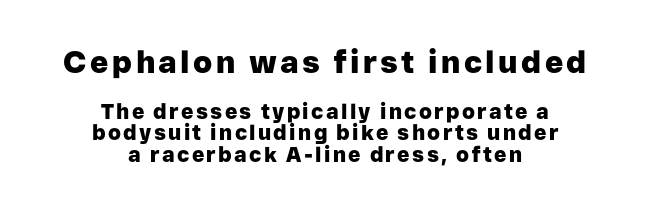
Q: Is the text bold? A: Yes.
Q: Is the text italic (slanted)? A: No, it is upright.
Q: Is the typeface a serif or a sans-serif typeface? A: Sans-serif.
Q: Is the text underlined? A: No.
Q: How is the paragraph aligned? A: Centered.
Q: Is the spacing between lines tight, normal or loose? A: Tight.
Q: Which block of text is set in a larger size, the first (top) or the second (bottom)? A: The first (top) one.
Q: Width (condensed, normal, or wide)? A: Normal.
Q: Stroke contrast? A: Low.
Q: x-height? A: Medium.
Q: Monospaced? A: No.
